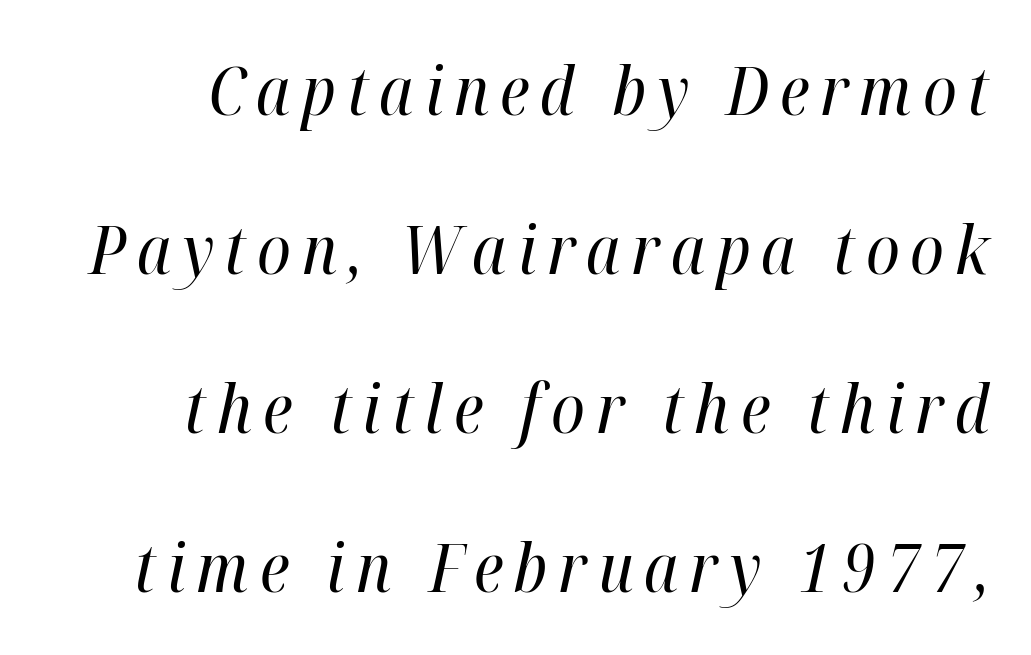
{"italic": "yes", "lean": "right", "slant_degrees": 12, "bold": "no", "weight": "regular", "width": "condensed", "stroke_contrast": "high", "x_height": "medium", "monospaced": "no", "underline": "no", "align": "right", "line_spacing": "loose", "line_spacing_ratio": 2.34, "glyph_px": 68}
